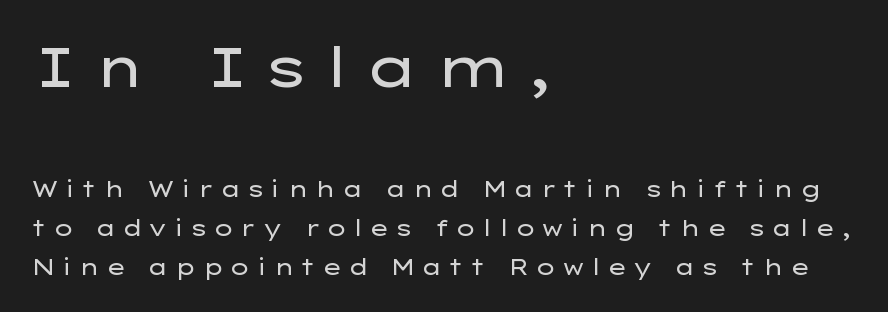
{"serif": "no", "italic": "no", "bold": "no", "weight": "regular", "width": "wide", "stroke_contrast": "low", "x_height": "medium", "monospaced": "no", "underline": "no", "align": "left", "line_spacing_ratio": 1.77, "letter_spacing": "wide", "letter_spacing_em": 0.24, "larger_block": "first", "size_ratio": 2.55, "glyph_px": 56}
